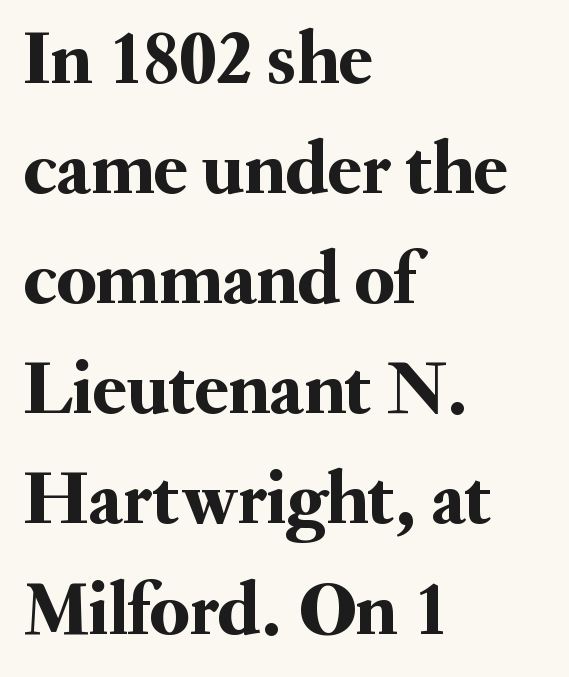
{"serif": "yes", "italic": "no", "width": "normal", "stroke_contrast": "medium", "x_height": "small", "monospaced": "no", "underline": "no", "align": "left", "line_spacing": "normal", "line_spacing_ratio": 1.43, "letter_spacing": "normal", "letter_spacing_em": 0.0, "glyph_px": 77}
